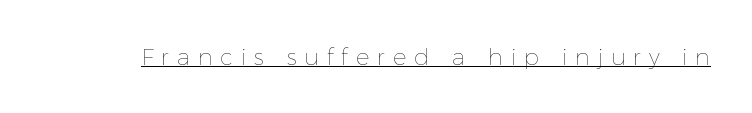
Between one letter and the next there's a generous, obvious gap. Unlike italic type, these characters show no tilt at all. Is this a heavy cut? Hardly; it is regular or lighter. Has an underline been added? It has.
